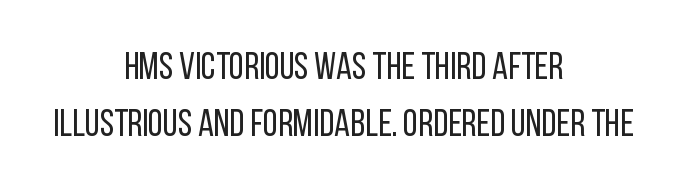
Q: Is the text bold? A: No.
Q: Is the text italic (slanted)? A: No, it is upright.
Q: Is the typeface a serif or a sans-serif typeface? A: Sans-serif.
Q: Is the text underlined? A: No.
Q: How is the paragraph aligned? A: Centered.
Q: Is the spacing between letters normal or unusually wide? A: Normal.
Q: Is the spacing between lines tight, normal or loose? A: Normal.
Q: Width (condensed, normal, or wide)? A: Condensed.
Q: Stroke contrast? A: Low.
Q: x-height? A: Large.
Q: Monospaced? A: No.
